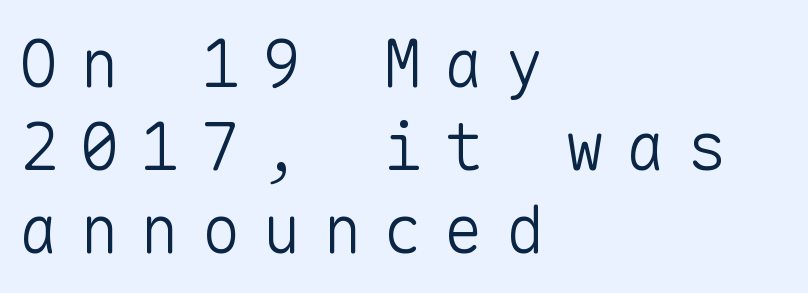
Stem width sits at or under what a default text font uses. Plain, unruled lines of type. Words appear elongated and porous because spacing is wide. These lines are composed in type without serifs. Each letter, wide or thin by design, is forced into the same width here. A typesetter would call this leading conventional body-copy spacing.
